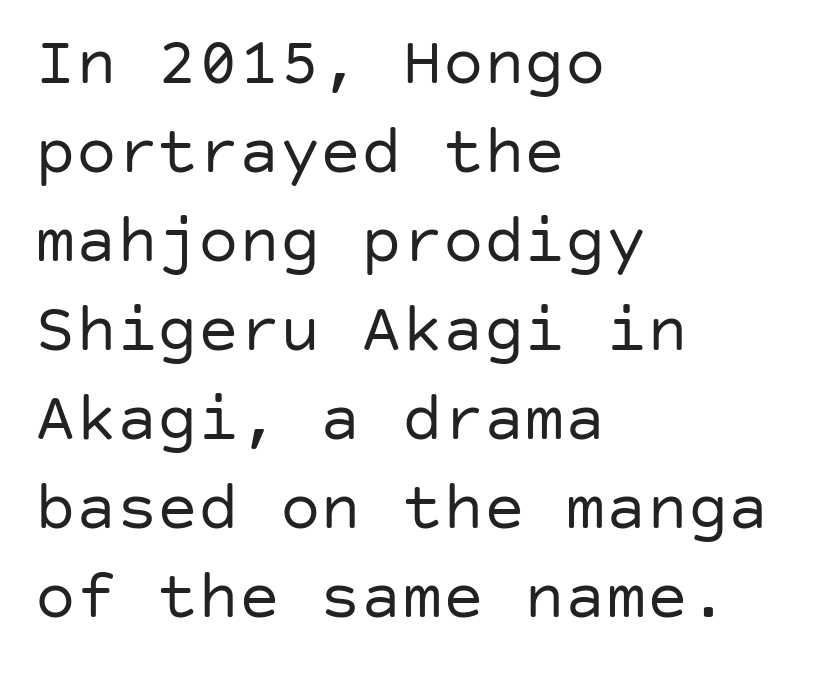
Is the block centered? No — it sits flush against the left margin. Does the lettering tilt? It doesn't — this is upright. The face used here is rendered with its standard letterfit. This rendering employs a face without finishing strokes, i.e., a sans-serif. Summary of vertical rhythm: regular, with standard interline spacing. Stroke mass is kept to a normal reading level or below.
